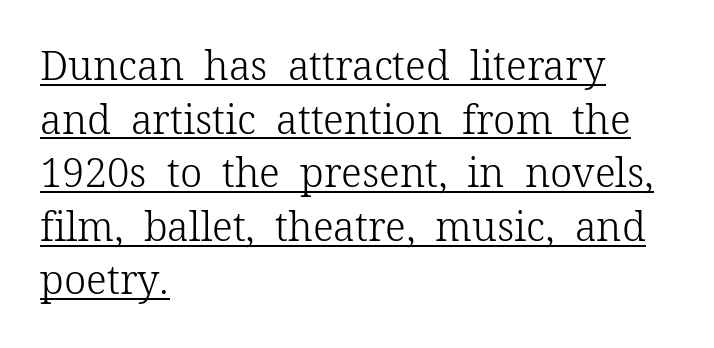
Q: Is the text bold? A: No.
Q: Is the text italic (slanted)? A: No, it is upright.
Q: Is the typeface a serif or a sans-serif typeface? A: Serif.
Q: Is the text underlined? A: Yes.
Q: How is the paragraph aligned? A: Left-aligned.
Q: Is the spacing between letters normal or unusually wide? A: Normal.
Q: Is the spacing between lines tight, normal or loose? A: Normal.
Q: Width (condensed, normal, or wide)? A: Normal.
Q: Stroke contrast? A: Low.
Q: x-height? A: Medium.
Q: Monospaced? A: No.
